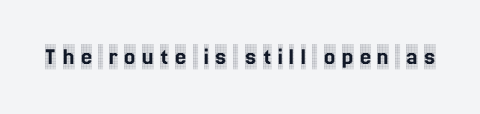
Plain, unruled lines of type. These lines have a slow, spaced-out rhythm from letter to letter. Quick note: not italic, upright.
